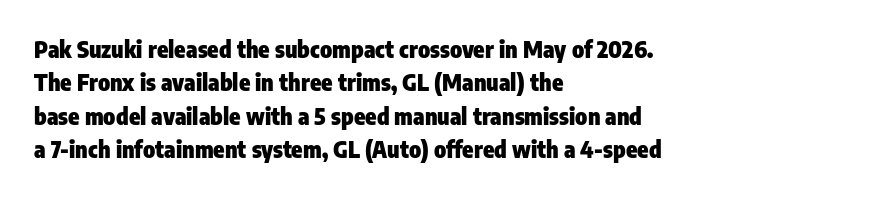
Q: Is the text bold? A: Yes.
Q: Is the text italic (slanted)? A: No, it is upright.
Q: Is the text underlined? A: No.
Q: How is the paragraph aligned? A: Left-aligned.
Q: Is the spacing between letters normal or unusually wide? A: Normal.
Q: Is the spacing between lines tight, normal or loose? A: Normal.
